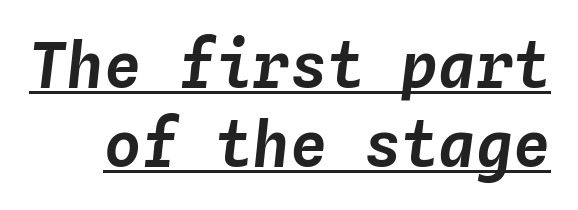
The image shows 62 px text type, italic (leaning right), monospaced; set normal line spacing (1.27x), normal letter spacing, underlined; low stroke contrast and a medium x-height.
